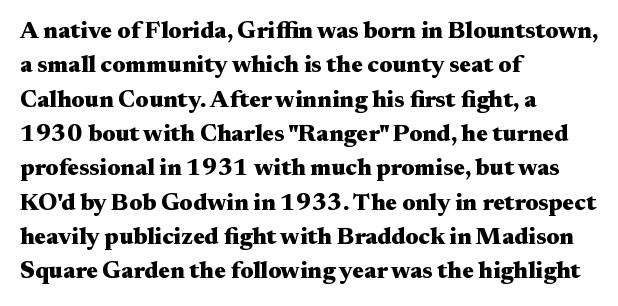
The image shows 24 px bold type, upright; set left-aligned, normal line spacing (1.43x), normal letter spacing, not underlined.
